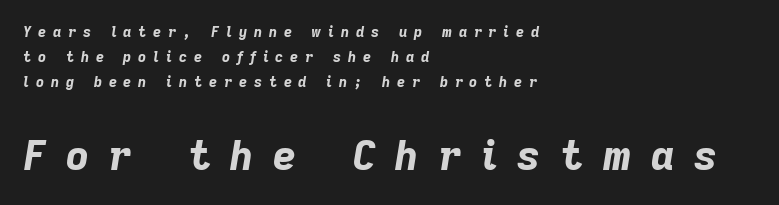
The block sitting lower on the canvas is the one with enlarged characters. Is the type bold? Yes — the strokes are clearly thick and heavy. The compositor pushed each line to the left boundary. Honestly, there is no underline to notice here at all. Do the characters align in a grid? No, the font is proportional.
